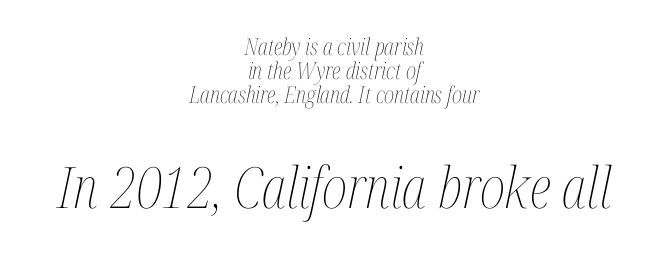
Baseline-to-baseline distance is barely more than the letter height. Here the glyphs are tracked normally, forming tight word shapes. Yep, that's italic — everything's leaning. Letters have the restrained weight of plain body copy at most. Caption: multi-line text, centered on the measure. Looks like regular typesetting: each glyph gets only the width it needs.
